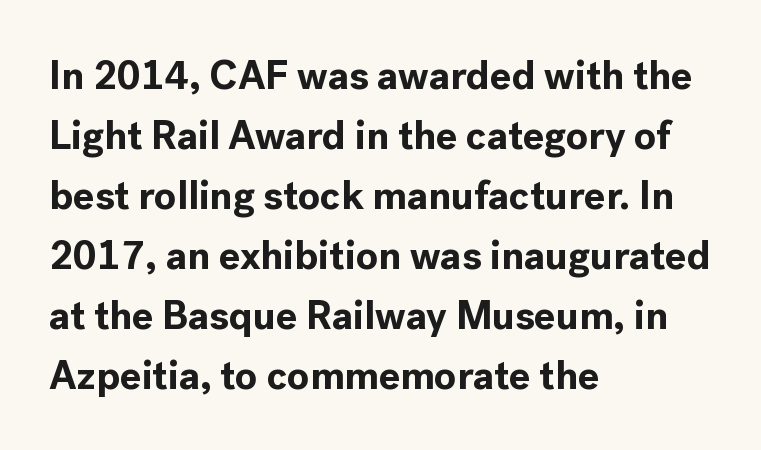
The image shows 40 px bold sans-serif type, upright; set left-aligned, normal line spacing (1.5x), normal letter spacing, not underlined; a medium x-height.
